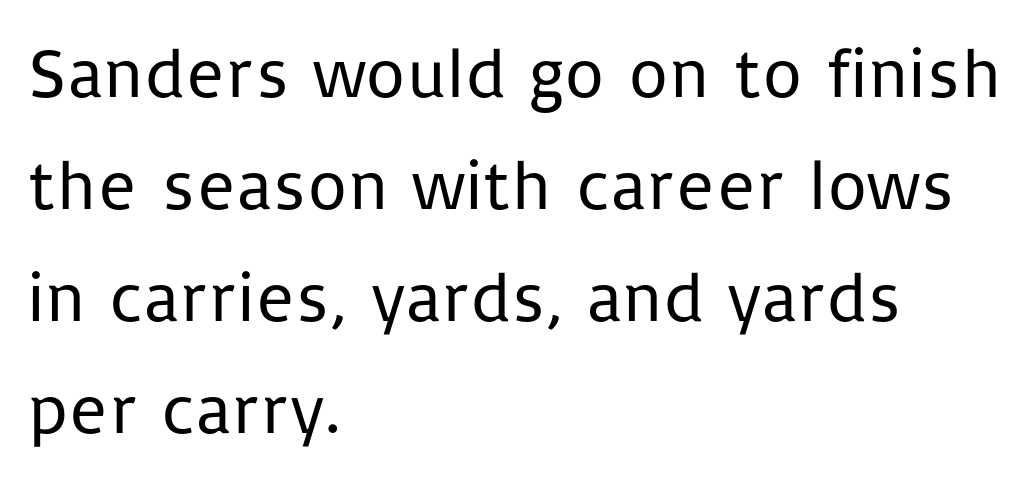
The image shows 70 px regular-weight sans-serif type, upright; set left-aligned, normal line spacing (1.6x), normal letter spacing, not underlined; low stroke contrast and a medium x-height.
